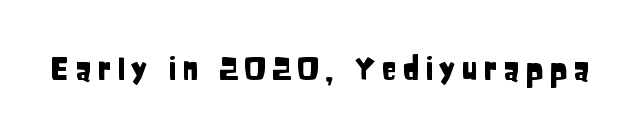
{"serif": "no", "italic": "no", "width": "condensed", "stroke_contrast": "low", "x_height": "large", "monospaced": "no", "underline": "no", "glyph_px": 31}
